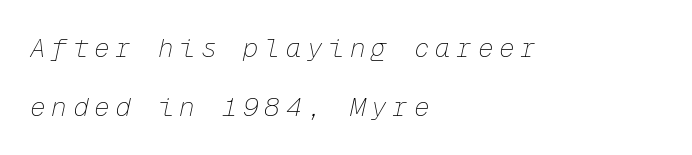
The image shows 26 px text type, italic (leaning right); set left-aligned, loose line spacing (2.27x), unusually wide letter spacing (+0.22 em), not underlined.
